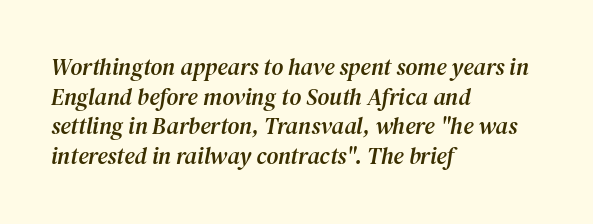
The image shows 23 px text type, italic (leaning right); set left-aligned, normal line spacing (1.29x), normal letter spacing, not underlined.
